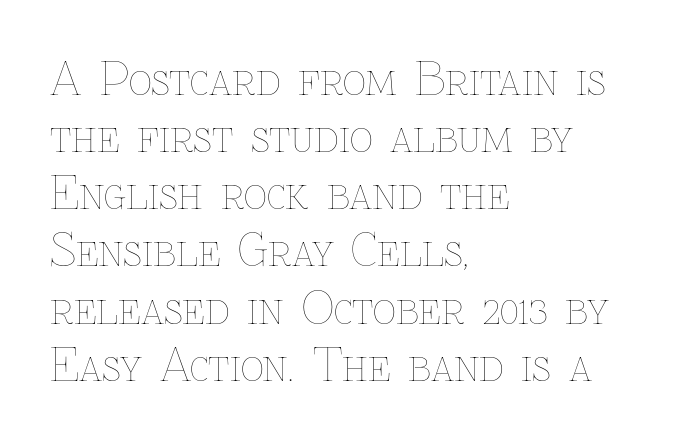
The image shows 45 px thin type, upright; set left-aligned, normal line spacing (1.27x), normal letter spacing, not underlined; low stroke contrast and a medium x-height.
